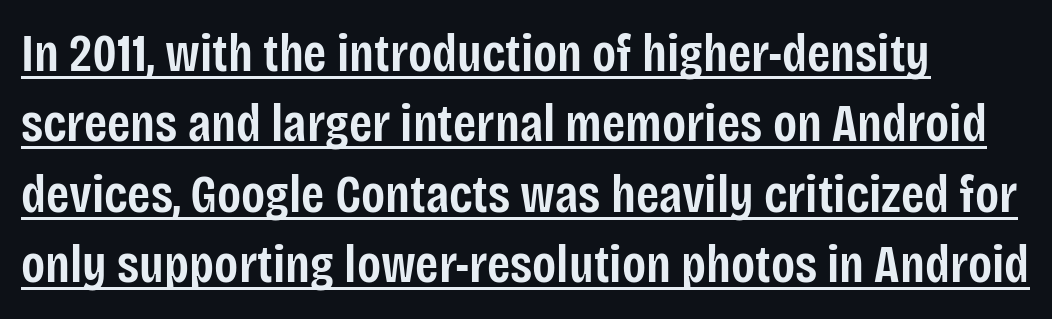
The rendering uses natural spacing where letterforms have individual widths. This block has exactly the height ordinary leading produces. Quick note: underline on. The font is running at a semibold setting, under full bold. Check where the strokes stop: nothing finishes them off — pure sans. The type sits square on the baseline with zero lean.
